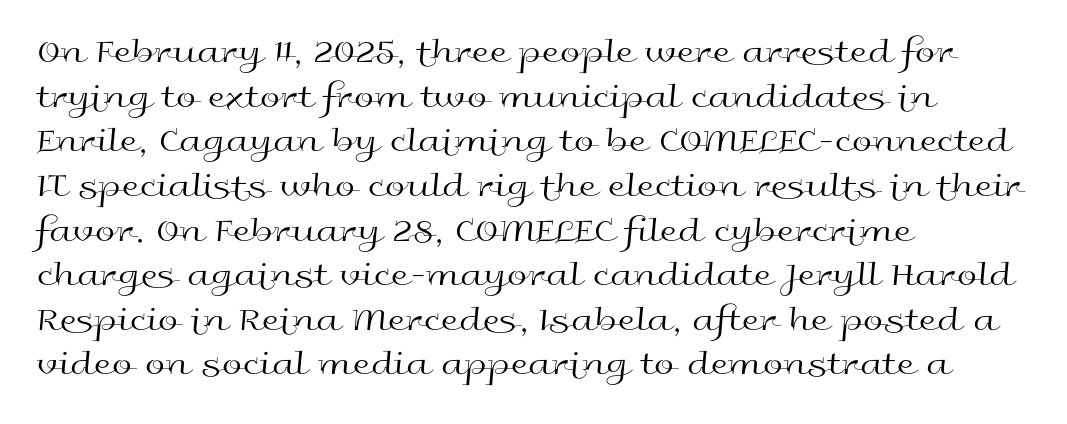
{"serif": "no", "italic": "no", "bold": "no", "weight": "regular", "width": "wide", "x_height": "medium", "monospaced": "no", "underline": "no", "align": "left", "line_spacing_ratio": 1.24, "letter_spacing": "normal", "letter_spacing_em": 0.0, "glyph_px": 36}
